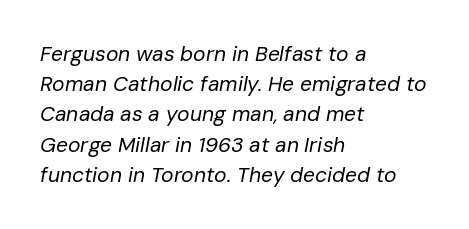
Q: Is the text bold? A: No.
Q: Is the text italic (slanted)? A: Yes, it leans right by about 10 degrees.
Q: Is the text underlined? A: No.
Q: How is the paragraph aligned? A: Left-aligned.
Q: Is the spacing between letters normal or unusually wide? A: Normal.
Q: Is the spacing between lines tight, normal or loose? A: Normal.
